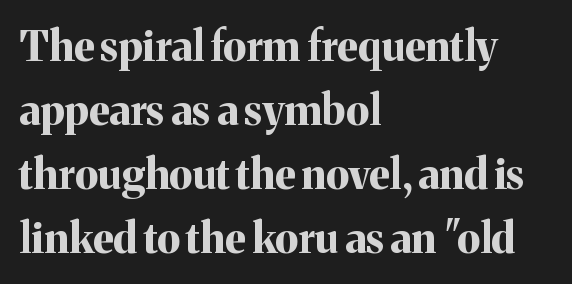
{"serif": "yes", "italic": "no", "bold": "yes", "weight": "bold", "width": "normal", "stroke_contrast": "medium", "x_height": "medium", "monospaced": "no", "underline": "no", "align": "left", "line_spacing": "normal", "line_spacing_ratio": 1.52, "letter_spacing": "normal", "letter_spacing_em": 0.0, "glyph_px": 42}
